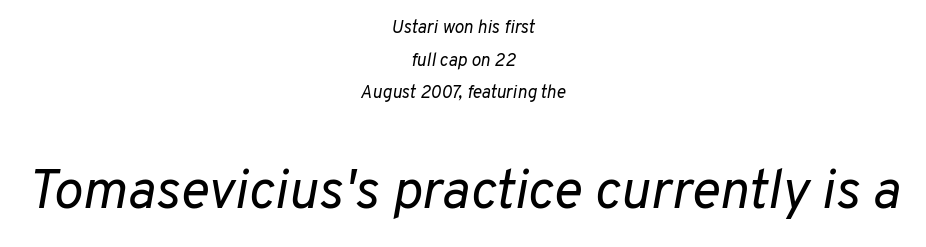
Q: Is the text bold? A: No.
Q: Is the text italic (slanted)? A: Yes, it leans right by about 10 degrees.
Q: Is the text underlined? A: No.
Q: How is the paragraph aligned? A: Centered.
Q: Is the spacing between letters normal or unusually wide? A: Normal.
Q: Which block of text is set in a larger size, the first (top) or the second (bottom)? A: The second (bottom) one.
Q: Width (condensed, normal, or wide)? A: Normal.
Q: Stroke contrast? A: Low.
Q: x-height? A: Medium.
Q: Monospaced? A: No.
